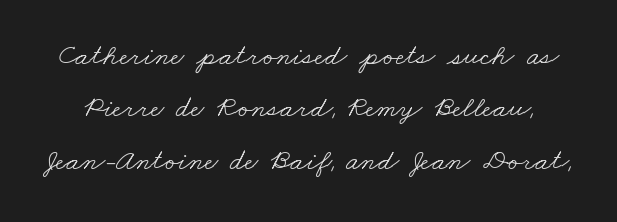
The image shows 30 px light, wide serif type; set line spacing 1.75x, normal letter spacing, not underlined; low stroke contrast and a small x-height.
